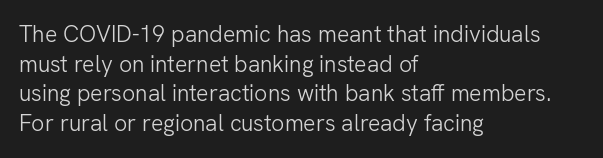
The lines sit at an ordinary, default distance from one another. The rag falls on the right side of this text block. The characters are drawn with everyday or finer stroke widths. Descender tails drop into unmarked territory.
